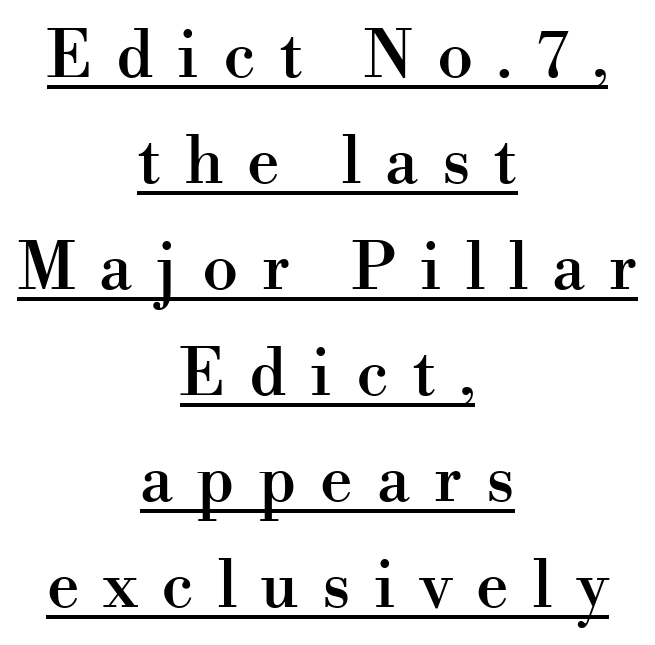
{"serif": "yes", "italic": "no", "width": "normal", "stroke_contrast": "high", "x_height": "small", "monospaced": "no", "underline": "yes", "align": "center", "line_spacing": "normal", "line_spacing_ratio": 1.63, "letter_spacing": "wide", "letter_spacing_em": 0.37, "glyph_px": 65}
